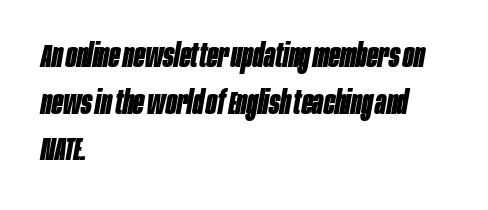
Q: Is the text bold? A: Yes.
Q: Is the text italic (slanted)? A: Yes, it leans right by about 10 degrees.
Q: Is the text underlined? A: No.
Q: How is the paragraph aligned? A: Left-aligned.
Q: Is the spacing between letters normal or unusually wide? A: Normal.
Q: Is the spacing between lines tight, normal or loose? A: Normal.
Q: Width (condensed, normal, or wide)? A: Condensed.
Q: Stroke contrast? A: Low.
Q: x-height? A: Large.
Q: Monospaced? A: No.
